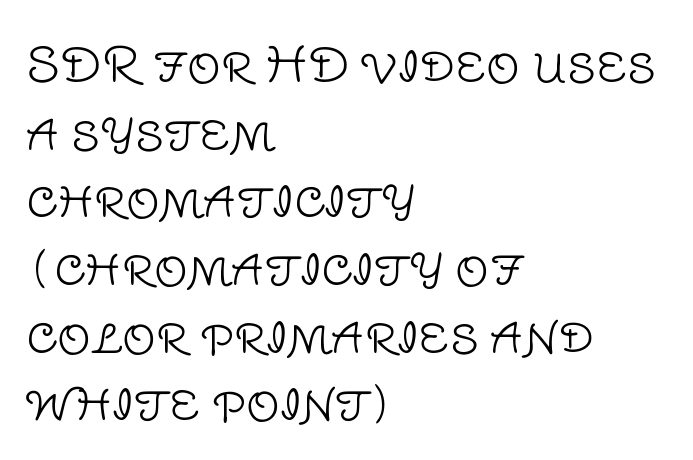
The image shows 47 px light sans-serif type; set left-aligned, normal line spacing (1.44x), normal letter spacing, not underlined; low stroke contrast and a large x-height.
